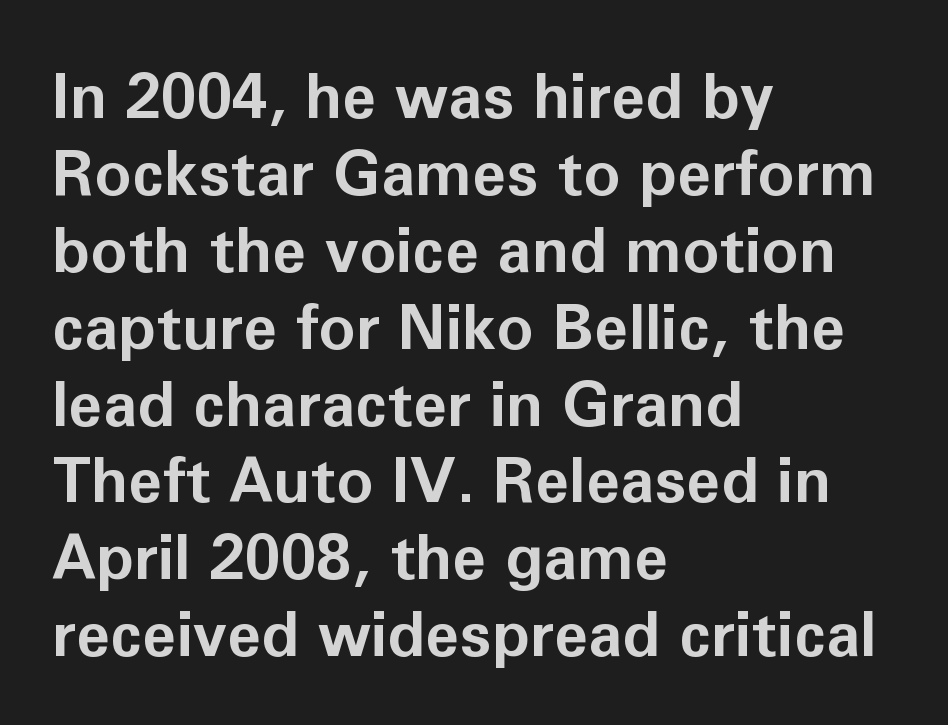
Lines of text with bare space underneath. Classification — sans serif. Nothing unusual about the tracking: characters are spaced as the font intends. Its strokes are broad and dark, the hallmark of bold type. The text block is weighted toward the left margin, trailing off unevenly rightward. This sample has the flowing, uneven cadence of proportional lettering.
